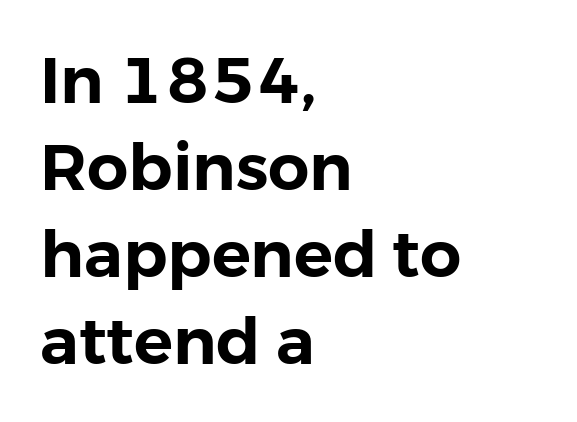
{"serif": "no", "italic": "no", "width": "normal", "stroke_contrast": "low", "x_height": "medium", "monospaced": "no", "underline": "no", "align": "left", "line_spacing": "normal", "line_spacing_ratio": 1.34, "letter_spacing": "normal", "letter_spacing_em": 0.0, "glyph_px": 65}
